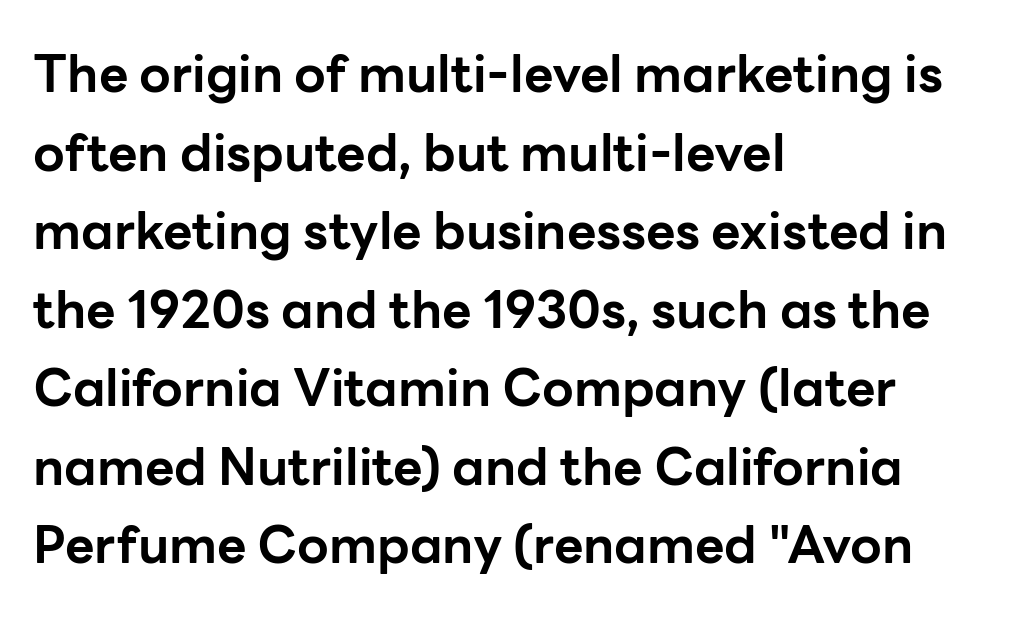
The image shows 51 px bold sans-serif type, upright; set left-aligned, normal line spacing (1.54x), normal letter spacing, not underlined; low stroke contrast and a medium x-height.
